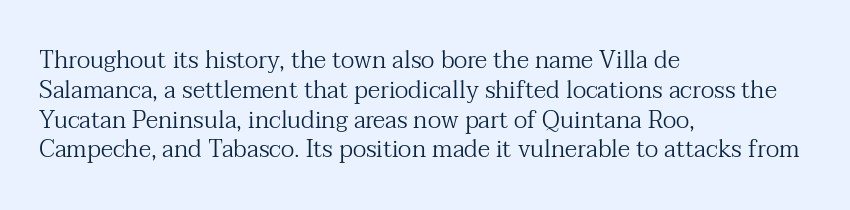
{"italic": "no", "bold": "no", "underline": "no", "align": "left", "line_spacing_ratio": 1.24, "letter_spacing": "normal", "letter_spacing_em": 0.0, "glyph_px": 24}
